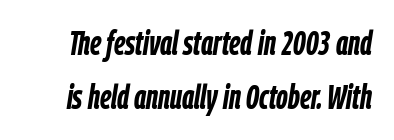
The image shows 34 px semibold, condensed type, italic (leaning right); set normal line spacing (1.59x), normal letter spacing, not underlined; low stroke contrast and a medium x-height.
